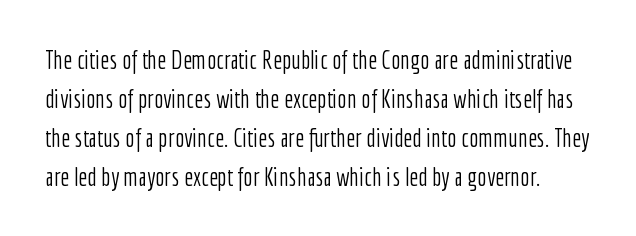
Q: Is the text bold? A: No.
Q: Is the text italic (slanted)? A: No, it is upright.
Q: Is the text underlined? A: No.
Q: Is the spacing between letters normal or unusually wide? A: Normal.
Q: Is the spacing between lines tight, normal or loose? A: Normal.
